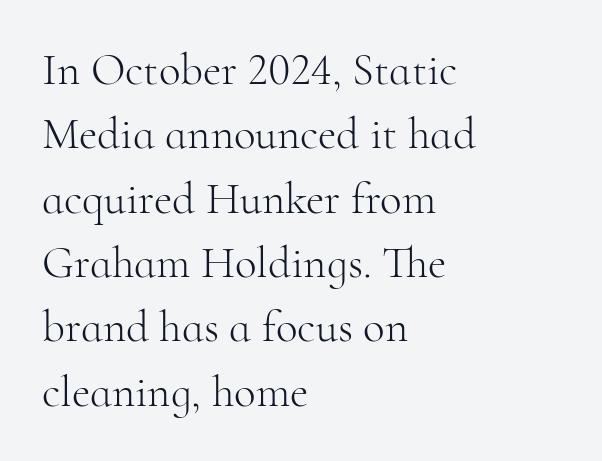
{"serif": "yes", "italic": "no", "bold": "no", "weight": "light", "width": "normal", "stroke_contrast": "high", "x_height": "small", "monospaced": "no", "underline": "no", "align": "left", "line_spacing": "normal", "line_spacing_ratio": 1.43, "letter_spacing": "normal", "letter_spacing_em": 0.0, "glyph_px": 45}
